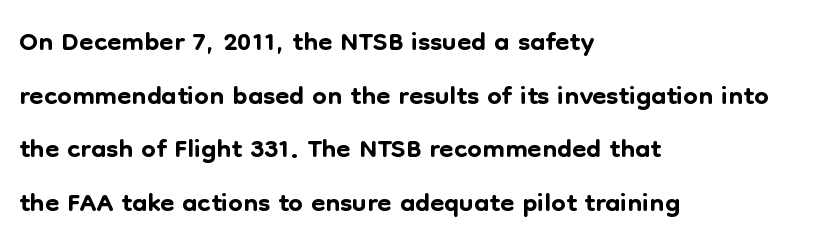
Q: Is the text italic (slanted)? A: No, it is upright.
Q: Is the typeface a serif or a sans-serif typeface? A: Sans-serif.
Q: Is the text underlined? A: No.
Q: How is the paragraph aligned? A: Left-aligned.
Q: Is the spacing between letters normal or unusually wide? A: Normal.
Q: Is the spacing between lines tight, normal or loose? A: Normal.
Q: Width (condensed, normal, or wide)? A: Normal.
Q: Stroke contrast? A: Low.
Q: x-height? A: Medium.
Q: Monospaced? A: No.
